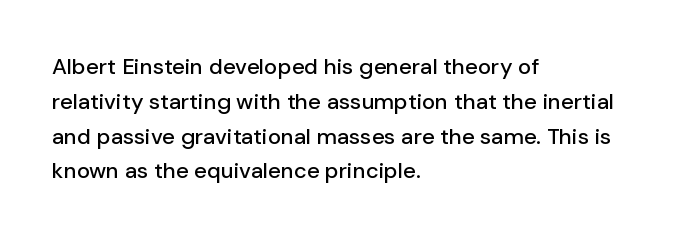
{"italic": "no", "underline": "no", "align": "left", "line_spacing": "normal", "line_spacing_ratio": 1.58, "letter_spacing": "normal", "letter_spacing_em": 0.0, "glyph_px": 22}
